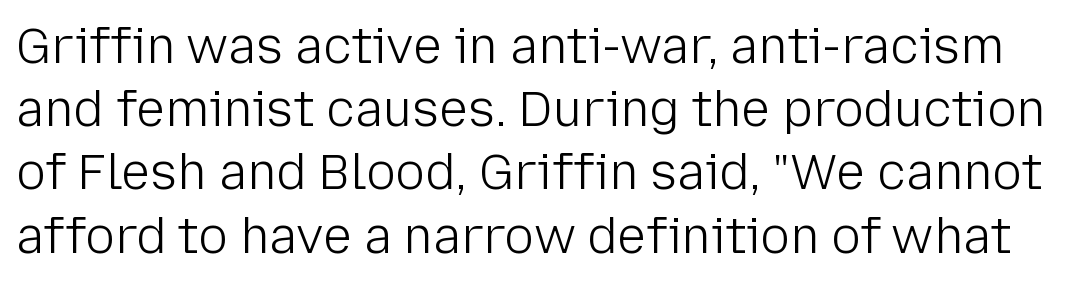
Q: Is the text bold? A: No.
Q: Is the text italic (slanted)? A: No, it is upright.
Q: Is the typeface a serif or a sans-serif typeface? A: Sans-serif.
Q: Is the text underlined? A: No.
Q: Is the spacing between letters normal or unusually wide? A: Normal.
Q: Is the spacing between lines tight, normal or loose? A: Normal.
Q: Width (condensed, normal, or wide)? A: Normal.
Q: Stroke contrast? A: Low.
Q: x-height? A: Medium.
Q: Monospaced? A: No.
